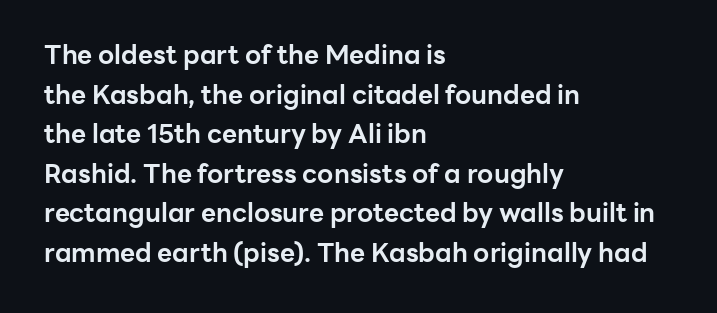
The image shows 26 px bold type, upright; set left-aligned, normal line spacing (1.52x), normal letter spacing, not underlined.
